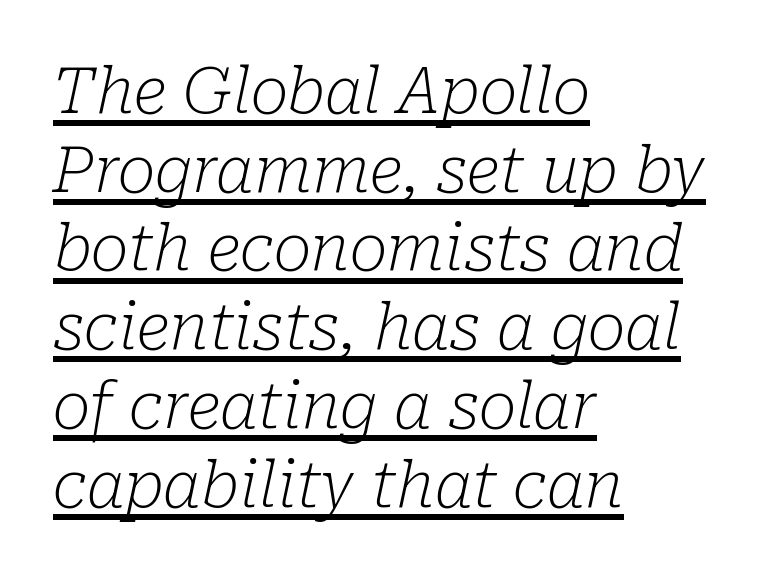
The image shows 64 px light serif type, italic (leaning right); set left-aligned, line spacing 1.23x, normal letter spacing, underlined; low stroke contrast and a medium x-height.
